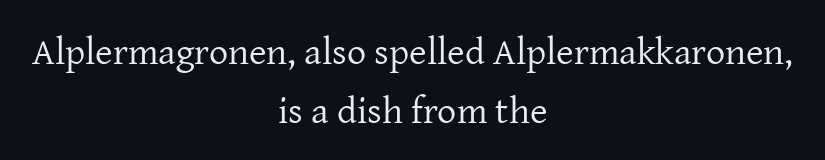
The paragraph has two soft edges and a firm central axis. When letters stand straight like this, we call the style roman or upright. Any mark beneath the type? The region is blank. The passage shown is typed in a proportional face where columns would drift. Stroke thickness stays within the range of a standard reading face or lighter.
